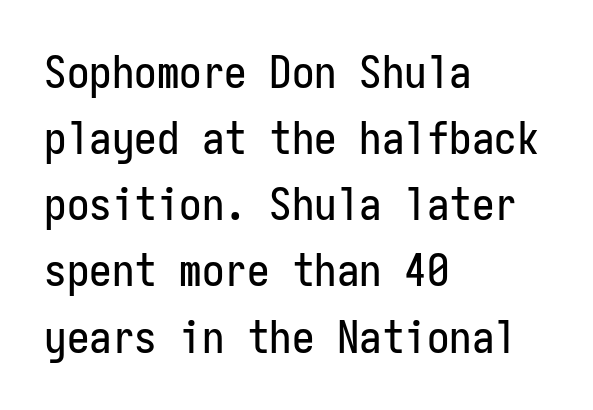
The vertical gap from one line to the next is medium. Is the letter spacing exaggerated? No — it looks like the ordinary default. Note the uniform advance width — an 'i' takes as much space as an 'm'. Unmarked baselines from the first word to the last. Visually the block forms a straight wall on the left and a jagged coastline on the right. Tall strokes in this sample are plumb rather than angled.
